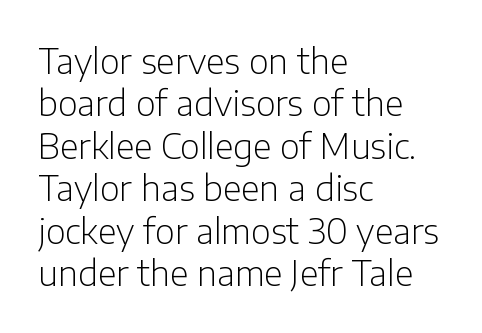
{"serif": "no", "italic": "no", "bold": "no", "weight": "light", "width": "normal", "stroke_contrast": "low", "x_height": "medium", "monospaced": "no", "underline": "no", "align": "left", "line_spacing": "normal", "line_spacing_ratio": 1.25, "letter_spacing": "normal", "letter_spacing_em": 0.0, "glyph_px": 34}
